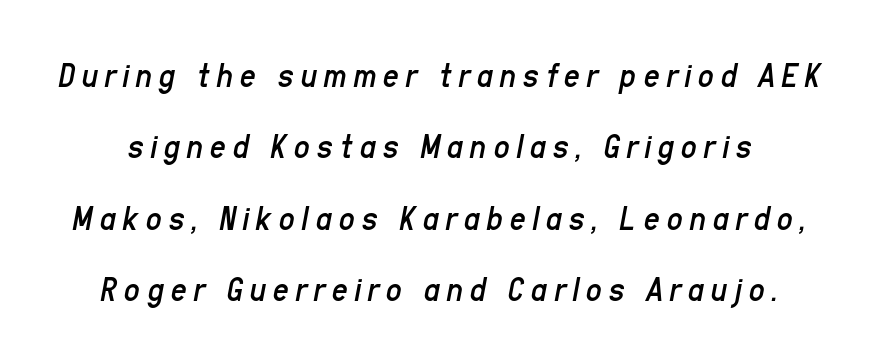
Q: Is the text bold? A: No.
Q: Is the text italic (slanted)? A: Yes, it leans right by about 11 degrees.
Q: Is the text underlined? A: No.
Q: Is the spacing between lines tight, normal or loose? A: Loose.
Q: Width (condensed, normal, or wide)? A: Condensed.
Q: Stroke contrast? A: Low.
Q: x-height? A: Medium.
Q: Monospaced? A: No.
